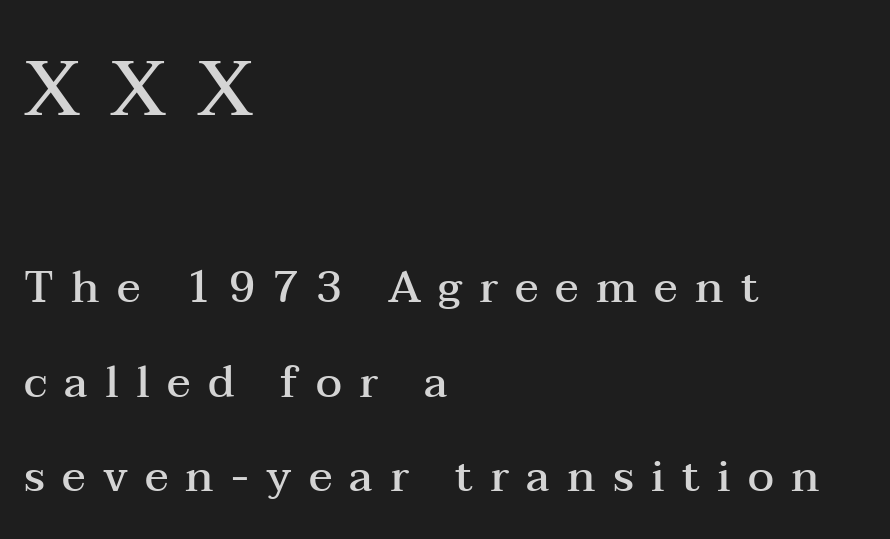
The typesetting leans somewhat heavy: a semibold. Ascenders rise straight up at ninety degrees. What kind of face is this? One with serifs. The foot of each line stays bare and open. Observe the wide spacing: letters keep a clear distance from each other. The rendering anchors every line to the left-hand side.
